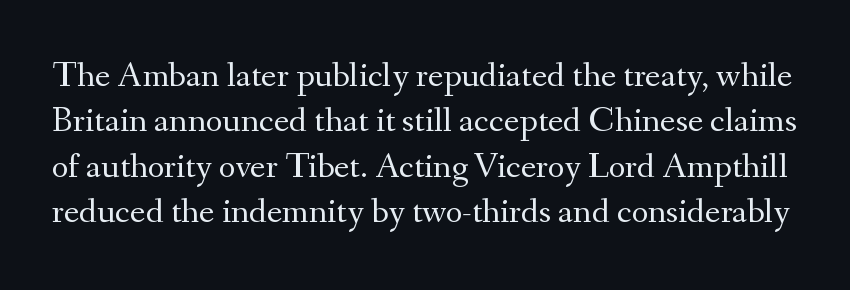
Q: Is the text bold? A: No.
Q: Is the text italic (slanted)? A: No, it is upright.
Q: Is the typeface a serif or a sans-serif typeface? A: Serif.
Q: Is the text underlined? A: No.
Q: Is the spacing between letters normal or unusually wide? A: Normal.
Q: Is the spacing between lines tight, normal or loose? A: Normal.
Q: Width (condensed, normal, or wide)? A: Normal.
Q: Stroke contrast? A: Medium.
Q: x-height? A: Small.
Q: Monospaced? A: No.
